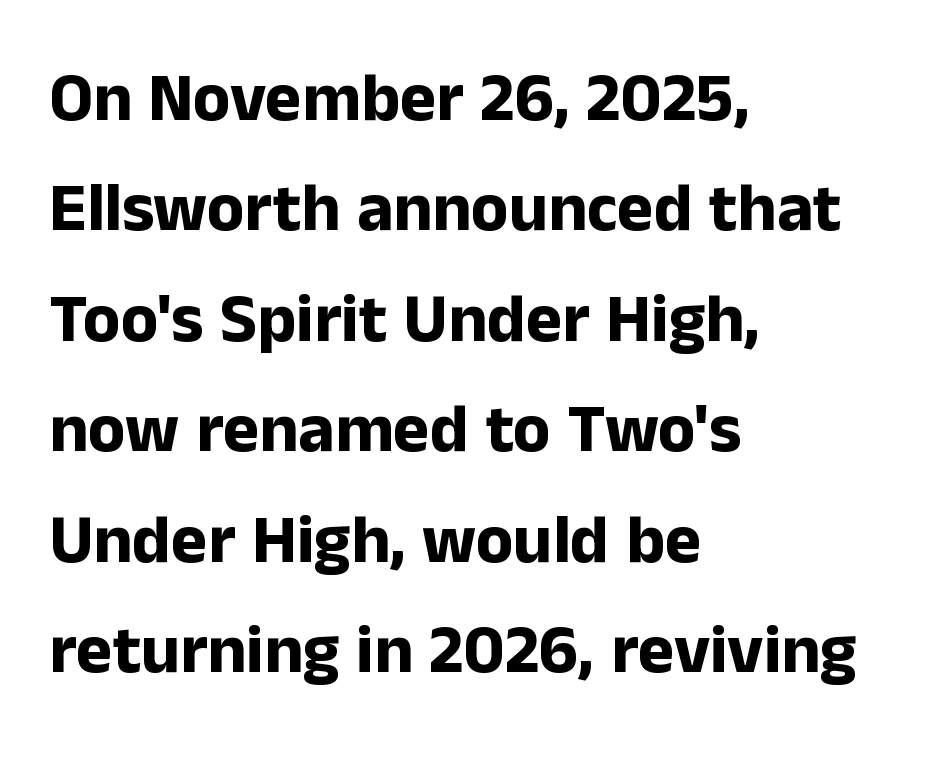
The image shows 69 px bold sans-serif type, upright; set left-aligned, normal line spacing (1.6x), normal letter spacing, not underlined; low stroke contrast and a medium x-height.
